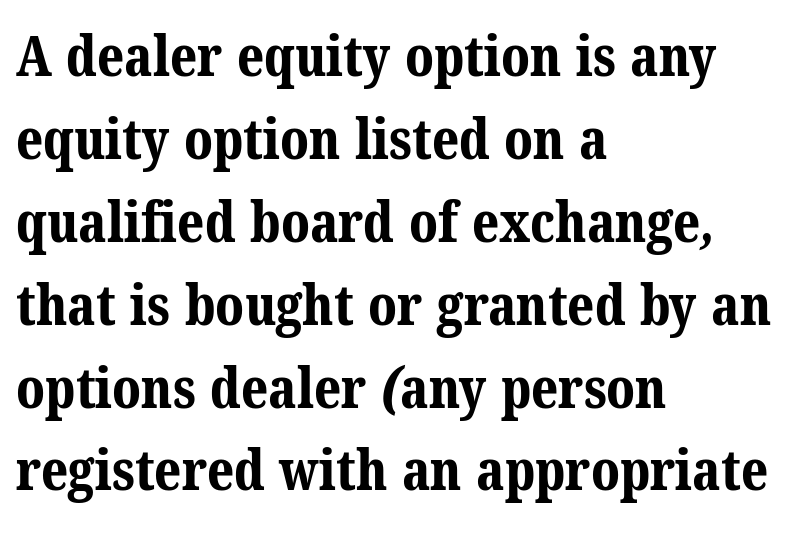
The image shows 56 px bold serif type; set left-aligned, normal line spacing (1.48x), normal letter spacing, not underlined; medium stroke contrast and a medium x-height.
